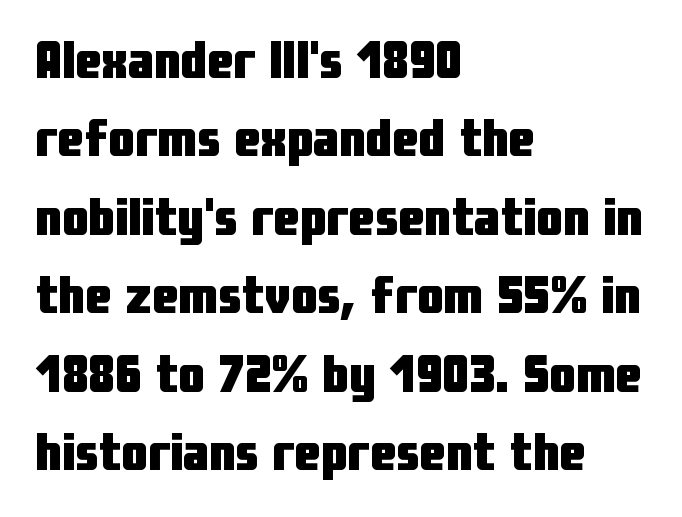
Q: Is the text bold? A: Yes.
Q: Is the text italic (slanted)? A: No, it is upright.
Q: Is the typeface a serif or a sans-serif typeface? A: Sans-serif.
Q: Is the text underlined? A: No.
Q: How is the paragraph aligned? A: Left-aligned.
Q: Is the spacing between letters normal or unusually wide? A: Normal.
Q: Is the spacing between lines tight, normal or loose? A: Normal.
Q: Width (condensed, normal, or wide)? A: Condensed.
Q: Stroke contrast? A: Low.
Q: x-height? A: Medium.
Q: Monospaced? A: No.
